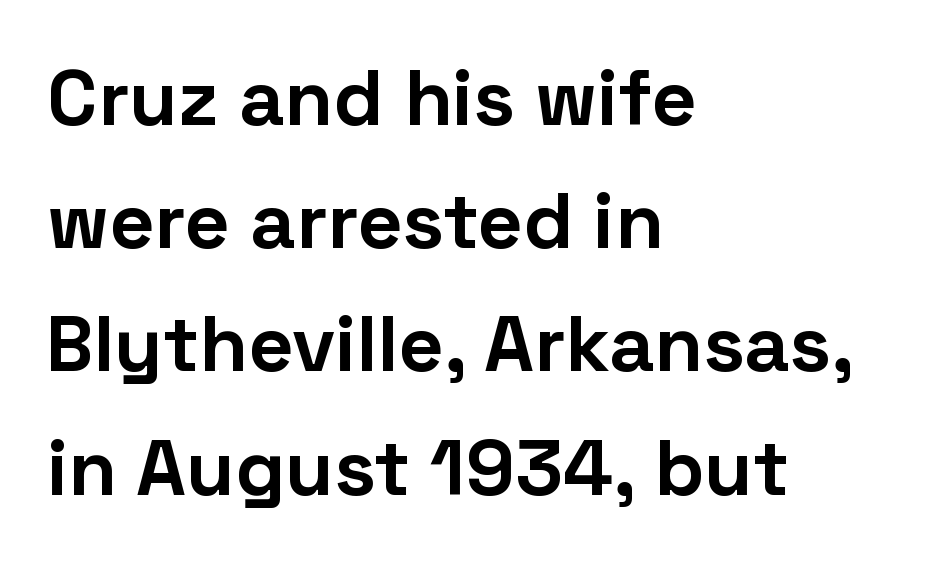
Q: Is the text bold? A: Yes.
Q: Is the text italic (slanted)? A: No, it is upright.
Q: Is the typeface a serif or a sans-serif typeface? A: Sans-serif.
Q: Is the text underlined? A: No.
Q: How is the paragraph aligned? A: Left-aligned.
Q: Is the spacing between letters normal or unusually wide? A: Normal.
Q: Is the spacing between lines tight, normal or loose? A: Normal.
Q: Width (condensed, normal, or wide)? A: Normal.
Q: Stroke contrast? A: Low.
Q: x-height? A: Medium.
Q: Monospaced? A: No.
